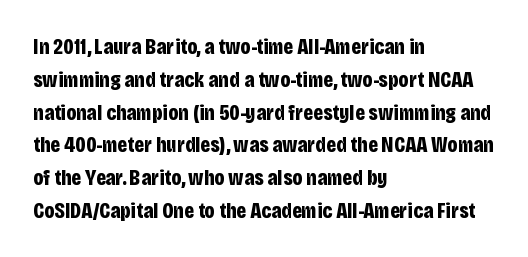
Q: Is the text bold? A: Yes.
Q: Is the text italic (slanted)? A: No, it is upright.
Q: Is the text underlined? A: No.
Q: How is the paragraph aligned? A: Left-aligned.
Q: Is the spacing between letters normal or unusually wide? A: Normal.
Q: Is the spacing between lines tight, normal or loose? A: Normal.
